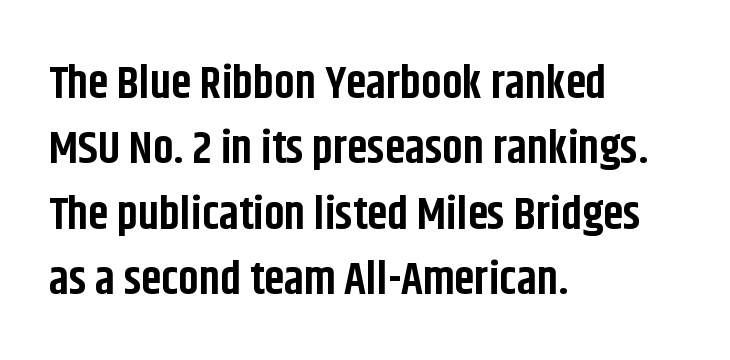
How are the letters spaced? Ordinarily, with no added tracking. The text block is weighted toward the left margin, trailing off unevenly rightward. A roman cut, with each character standing at attention. Strokes here are thick enough to call this a true bold.
